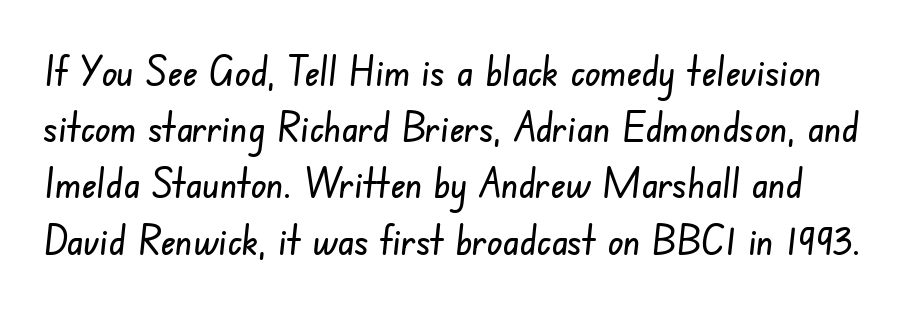
{"serif": "no", "width": "condensed", "stroke_contrast": "low", "x_height": "small", "monospaced": "no", "underline": "no", "line_spacing": "normal", "line_spacing_ratio": 1.37, "letter_spacing": "normal", "letter_spacing_em": 0.0, "glyph_px": 41}
